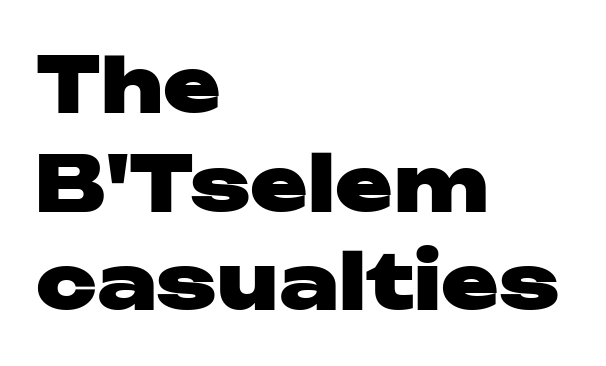
{"serif": "no", "italic": "no", "bold": "yes", "weight": "heavy", "width": "wide", "stroke_contrast": "low", "x_height": "medium", "monospaced": "no", "underline": "no", "align": "left", "line_spacing": "normal", "line_spacing_ratio": 1.28, "letter_spacing": "normal", "letter_spacing_em": 0.0, "glyph_px": 77}
